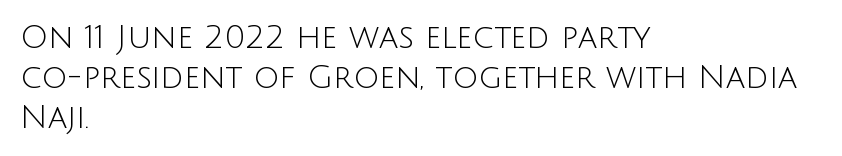
{"serif": "no", "italic": "no", "bold": "no", "weight": "light", "width": "normal", "stroke_contrast": "low", "x_height": "large", "monospaced": "no", "underline": "no", "align": "left", "line_spacing": "normal", "line_spacing_ratio": 1.25, "letter_spacing": "normal", "letter_spacing_em": 0.0, "glyph_px": 32}
